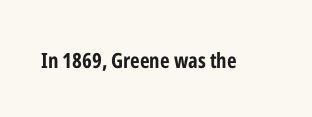
Q: Is the text bold? A: Yes.
Q: Is the text italic (slanted)? A: No, it is upright.
Q: Is the text underlined? A: No.
Q: Is the spacing between letters normal or unusually wide? A: Normal.
